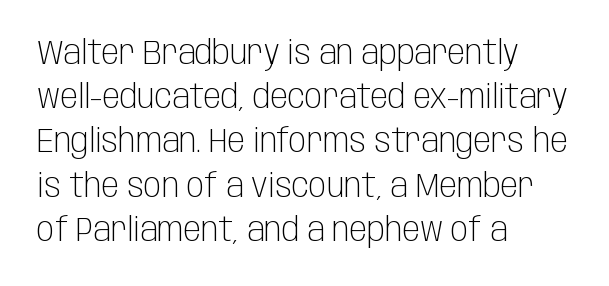
A bare baseline throughout the passage. Ascenders rise straight up at ninety degrees. The face used here is a sans, in the tradition of grotesques and geometrics. Standard letterfit; no display-style spreading of the glyphs. Is this a fixed-width face? No — the glyphs have proportional, varying widths.
